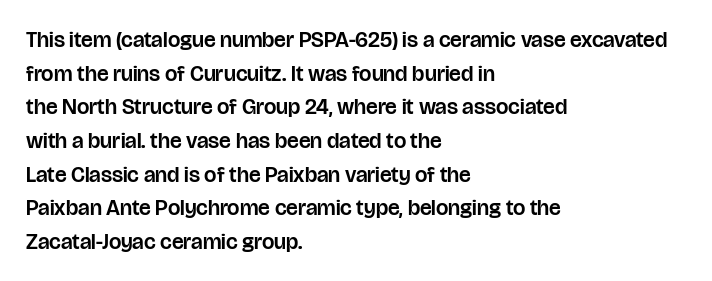
One glance says typical: line gaps are just what's usual. The letters stand upright; this is a roman face. The gap between lines stays unmarked. These lines keep a tight, regular rhythm from letter to letter. Casual observation: everything's shoved over to the left.
